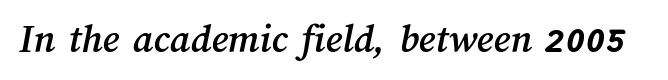
The image shows 41 px text type; set normal letter spacing, not underlined; medium stroke contrast and a medium x-height.
